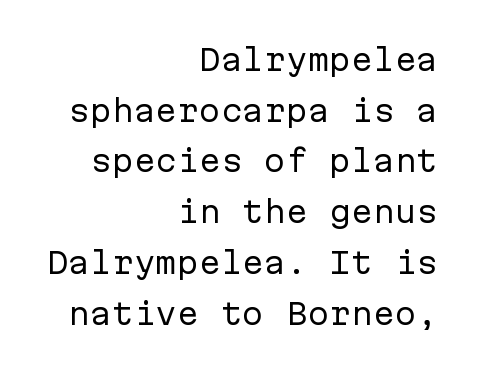
Q: Is the text bold? A: No.
Q: Is the text italic (slanted)? A: No, it is upright.
Q: Is the typeface a serif or a sans-serif typeface? A: Sans-serif.
Q: Is the text underlined? A: No.
Q: How is the paragraph aligned? A: Right-aligned.
Q: Is the spacing between letters normal or unusually wide? A: Normal.
Q: Width (condensed, normal, or wide)? A: Normal.
Q: Stroke contrast? A: Low.
Q: x-height? A: Medium.
Q: Monospaced? A: Yes.
